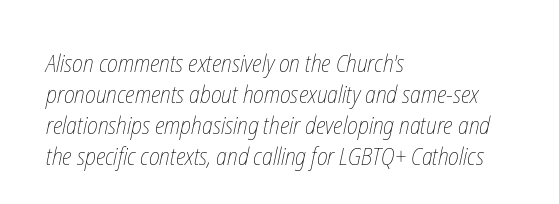
Q: Is the text bold? A: No.
Q: Is the text underlined? A: No.
Q: How is the paragraph aligned? A: Left-aligned.
Q: Is the spacing between letters normal or unusually wide? A: Normal.
Q: Is the spacing between lines tight, normal or loose? A: Normal.
